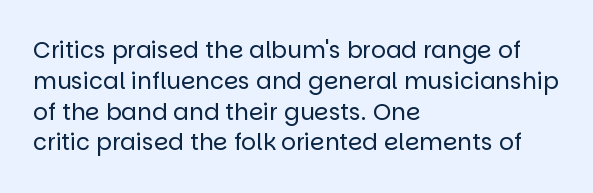
Q: Is the text bold? A: No.
Q: Is the text italic (slanted)? A: No, it is upright.
Q: Is the text underlined? A: No.
Q: How is the paragraph aligned? A: Left-aligned.
Q: Is the spacing between letters normal or unusually wide? A: Normal.
Q: Is the spacing between lines tight, normal or loose? A: Normal.
